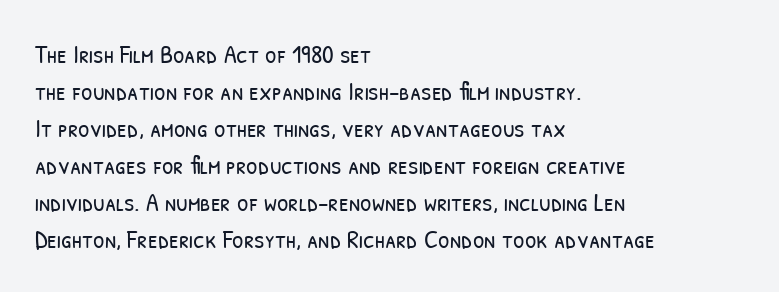
Q: Is the text bold? A: No.
Q: Is the text underlined? A: No.
Q: How is the paragraph aligned? A: Left-aligned.
Q: Is the spacing between letters normal or unusually wide? A: Normal.
Q: Is the spacing between lines tight, normal or loose? A: Normal.
